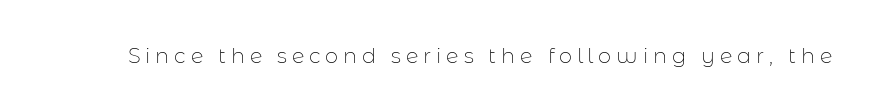
{"italic": "no", "bold": "no", "underline": "no", "letter_spacing": "wide", "letter_spacing_em": 0.23, "glyph_px": 21}
